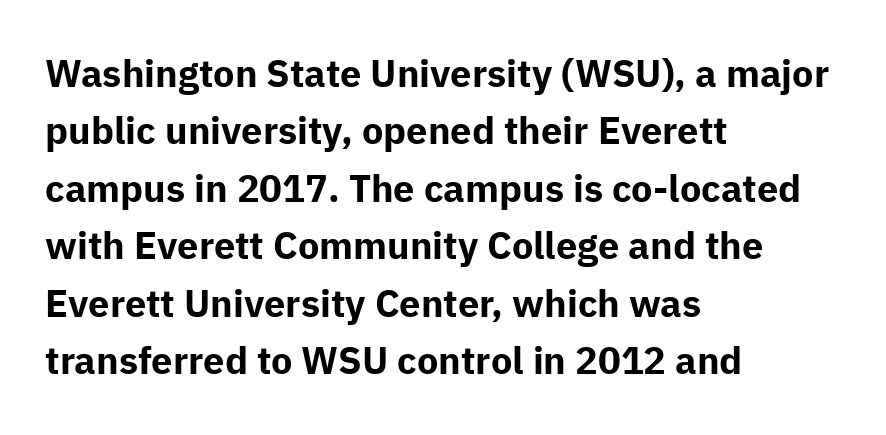
Tracking value appears to be zero — textbook default spacing. Proportional: the letters do not fall into vertical columns. Bare-footed words on every line. When letters stand straight like this, we call the style roman or upright. Line spacing here is normal. Pretty heavy lettering here — definitely bold.
